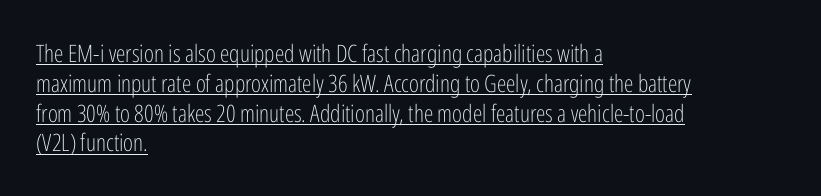
Each line starts at the same left margin while the right side varies. The characters are drawn with everyday or finer stroke widths. Posture: vertical. These lines keep a tight, regular rhythm from letter to letter. Underlined type.
